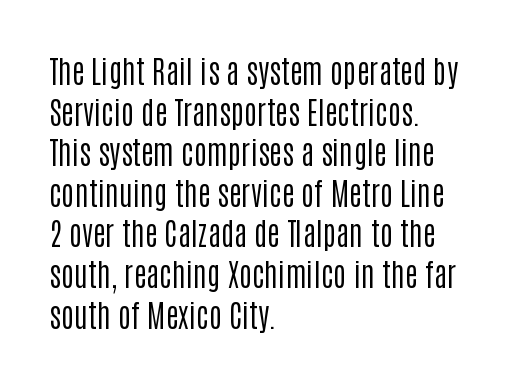
The line texture is even and compact thanks to regular tracking. Each letter keeps its own natural width here, so spacing adapts to shape. The font's upright variant was chosen for this text. The designer went with a sans here, leaving each stem footless. Vertical stems look standard width or narrower in stroke. Visually the block forms a straight wall on the left and a jagged coastline on the right.
